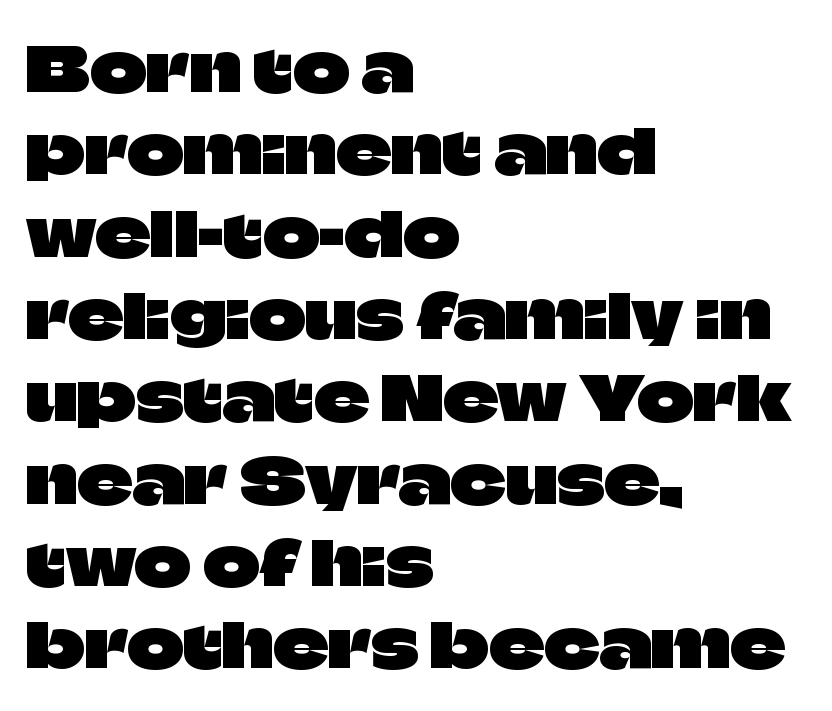
The image shows 61 px sans-serif type, upright; set left-aligned, normal line spacing (1.35x), normal letter spacing, not underlined; low stroke contrast and a large x-height.
